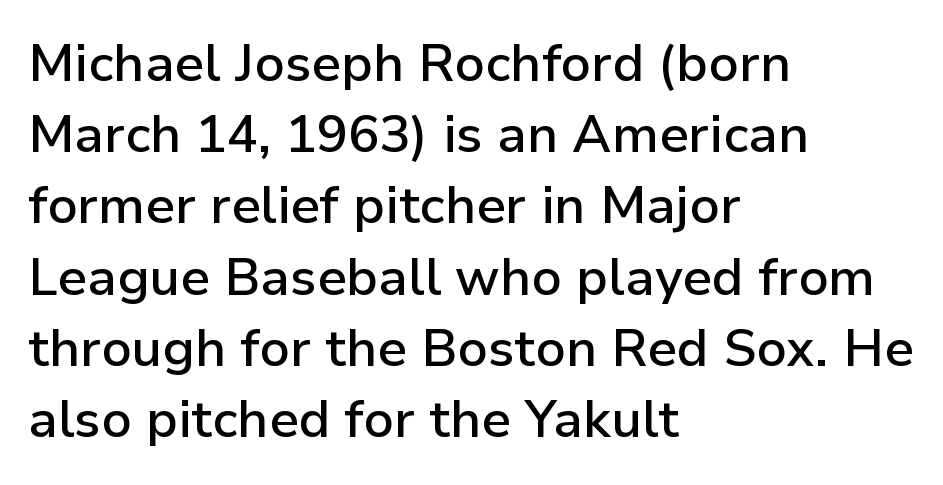
Caption: multi-line text, flush left, ragged right. Does the leading feel generous? No, just average. The space directly below the letters is spotless. This sample uses plain, unmodified letter spacing. Typographically, this falls in the sans-serif category. These lines carry some extra weight — a demibold, not a full bold.
